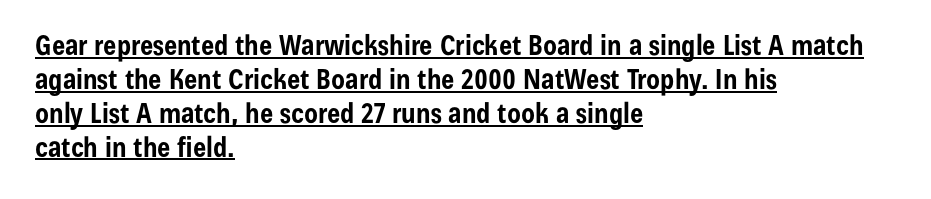
Q: Is the text bold? A: Yes.
Q: Is the text italic (slanted)? A: No, it is upright.
Q: Is the typeface a serif or a sans-serif typeface? A: Sans-serif.
Q: Is the text underlined? A: Yes.
Q: How is the paragraph aligned? A: Left-aligned.
Q: Is the spacing between letters normal or unusually wide? A: Normal.
Q: Width (condensed, normal, or wide)? A: Condensed.
Q: Stroke contrast? A: Low.
Q: x-height? A: Medium.
Q: Monospaced? A: No.
